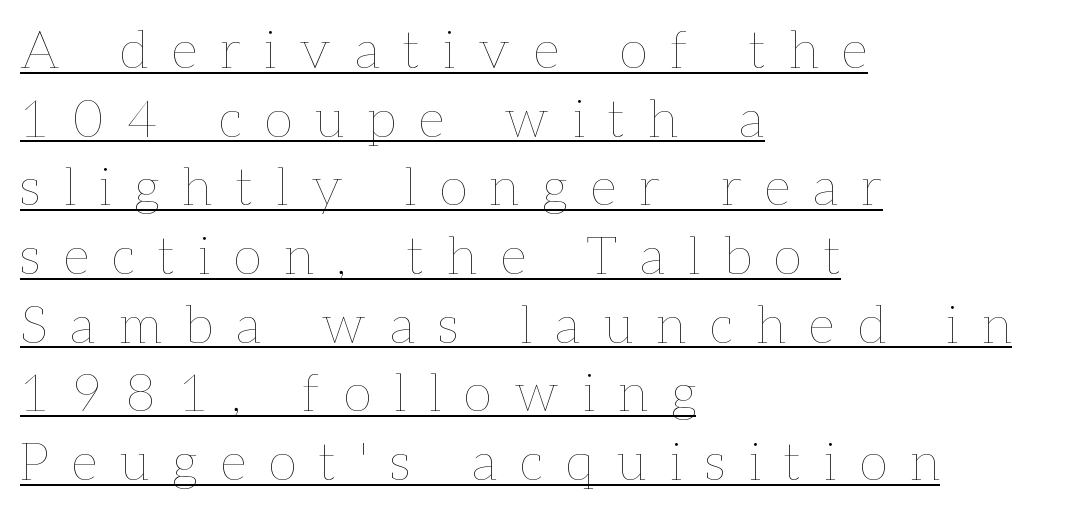
{"italic": "no", "bold": "no", "weight": "thin", "width": "normal", "stroke_contrast": "low", "x_height": "medium", "monospaced": "no", "underline": "yes", "align": "left", "line_spacing": "normal", "line_spacing_ratio": 1.32, "letter_spacing": "wide", "letter_spacing_em": 0.45, "glyph_px": 52}
